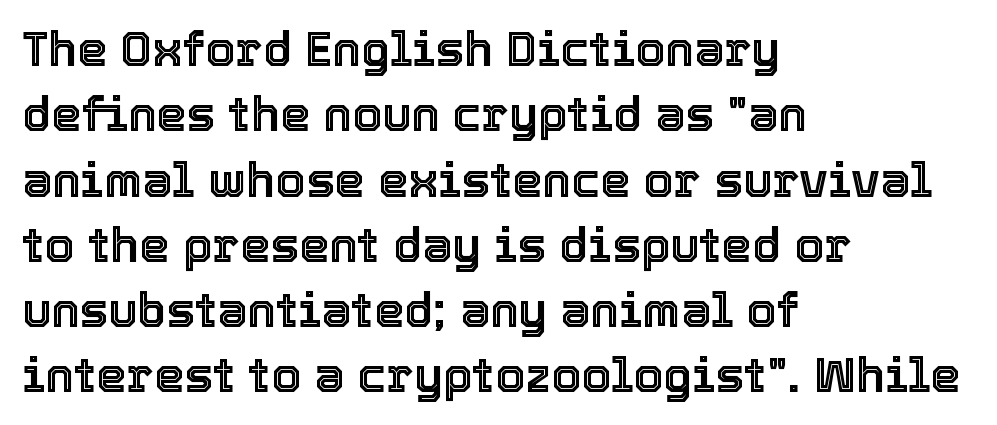
{"italic": "no", "width": "normal", "x_height": "medium", "monospaced": "no", "underline": "no", "align": "left", "line_spacing": "normal", "line_spacing_ratio": 1.36, "letter_spacing": "normal", "letter_spacing_em": 0.0, "glyph_px": 48}
